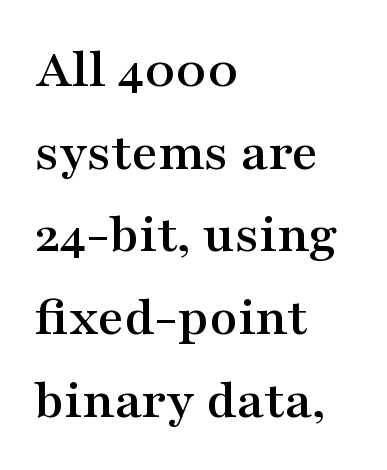
The image shows 57 px wide serif type, upright; set left-aligned, normal line spacing (1.45x), normal letter spacing, not underlined; medium stroke contrast and a medium x-height.
